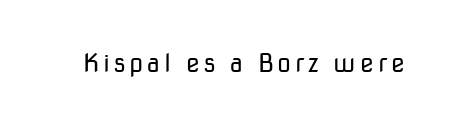
Q: Is the text bold? A: No.
Q: Is the text italic (slanted)? A: No, it is upright.
Q: Is the text underlined? A: No.
